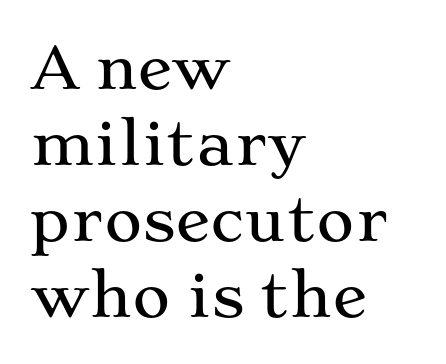
Q: Is the text italic (slanted)? A: No, it is upright.
Q: Is the typeface a serif or a sans-serif typeface? A: Serif.
Q: Is the text underlined? A: No.
Q: How is the paragraph aligned? A: Left-aligned.
Q: Is the spacing between letters normal or unusually wide? A: Normal.
Q: Is the spacing between lines tight, normal or loose? A: Normal.
Q: Width (condensed, normal, or wide)? A: Wide.
Q: Stroke contrast? A: Medium.
Q: x-height? A: Medium.
Q: Monospaced? A: No.
